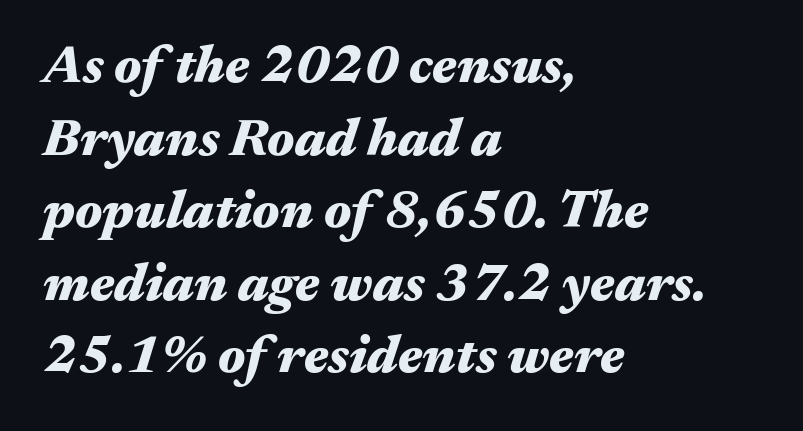
Glance below the letters and you will spot only blank space. This sample has the flowing, uneven cadence of proportional lettering. If you drew a ruler down the left edge, every line would touch it. The passage shown leans; its letterforms are oblique. A typesetter would call this leading conventional body-copy spacing. Is the letter spacing exaggerated? No — it looks like the ordinary default.
